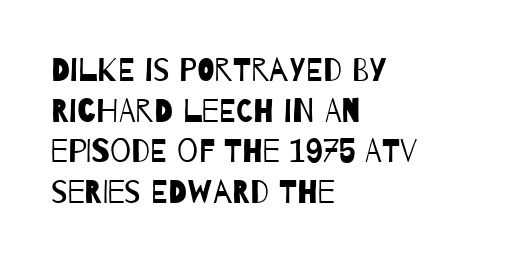
The face used here is rendered with its standard letterfit. Are there feet on the stems? There aren't — it's a sans. Where is the straight margin? On the left. Think of a printed novel: that variable character pitch is what you see here.
